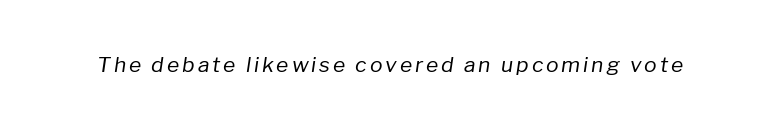
Q: Is the text bold? A: No.
Q: Is the text italic (slanted)? A: Yes, it leans right by about 8 degrees.
Q: Is the text underlined? A: No.
